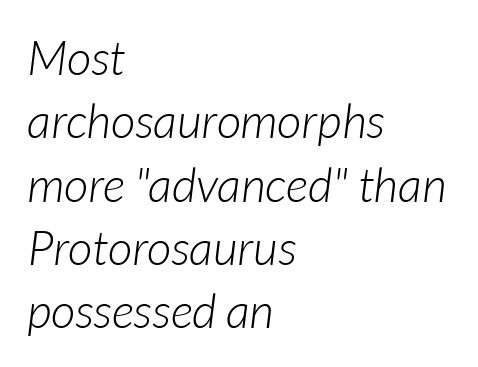
Weight: regular or lighter. The gaps between neighbouring characters are ordinary and unremarkable. The ragged edge is on the right, which tells us the setting is flush left. Compared with ordinary roman type, these characters are visibly tilted. This sample has the flowing, uneven cadence of proportional lettering. Vertical spacing — default.
